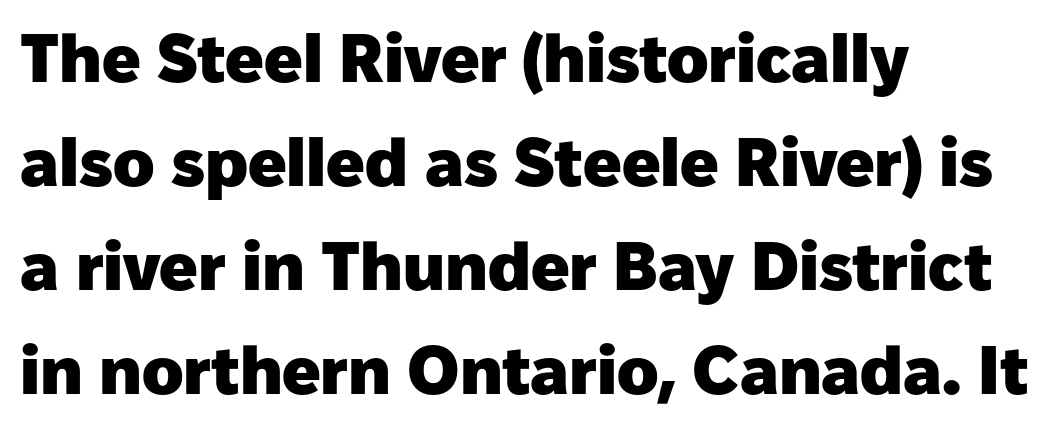
The image shows 68 px heavy sans-serif type, upright; set left-aligned, normal line spacing (1.53x), normal letter spacing, not underlined; low stroke contrast and a medium x-height.
